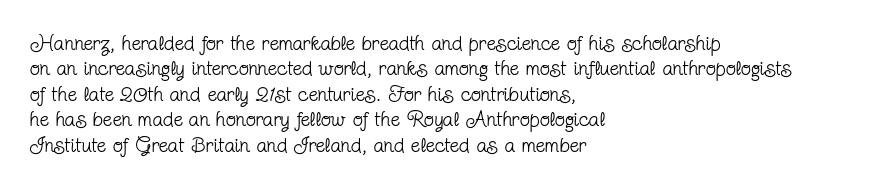
A bare baseline throughout the passage. Line beginnings align vertically; line endings do not. This sample uses plain, unmodified letter spacing. Posture: straight, roman, zero tilt. Is this a heavy cut? Hardly; it is regular or lighter.
